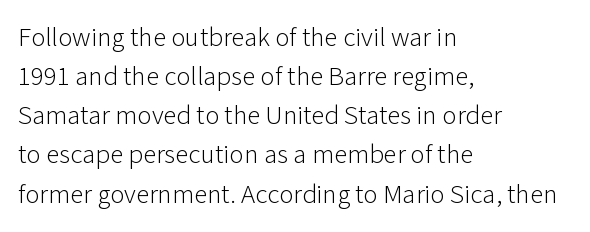
{"italic": "no", "bold": "no", "underline": "no", "align": "left", "line_spacing": "normal", "line_spacing_ratio": 1.45, "letter_spacing": "normal", "letter_spacing_em": 0.0, "glyph_px": 27}
